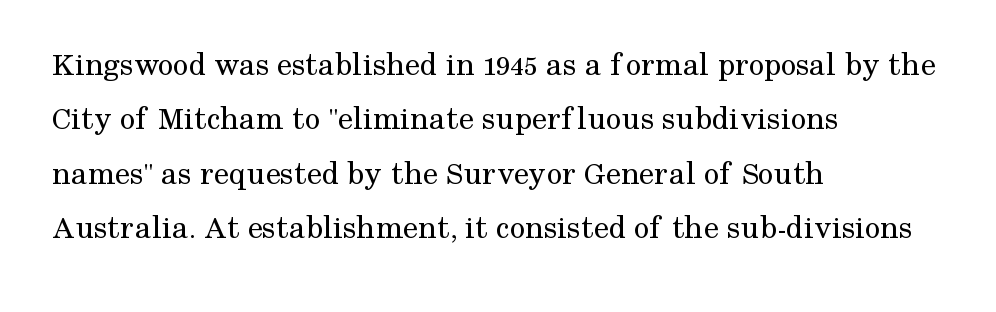
{"serif": "yes", "italic": "no", "bold": "no", "weight": "regular", "width": "normal", "stroke_contrast": "medium", "x_height": "medium", "monospaced": "no", "underline": "no", "align": "left", "line_spacing": "normal", "line_spacing_ratio": 1.6, "letter_spacing": "normal", "letter_spacing_em": 0.0, "glyph_px": 34}
